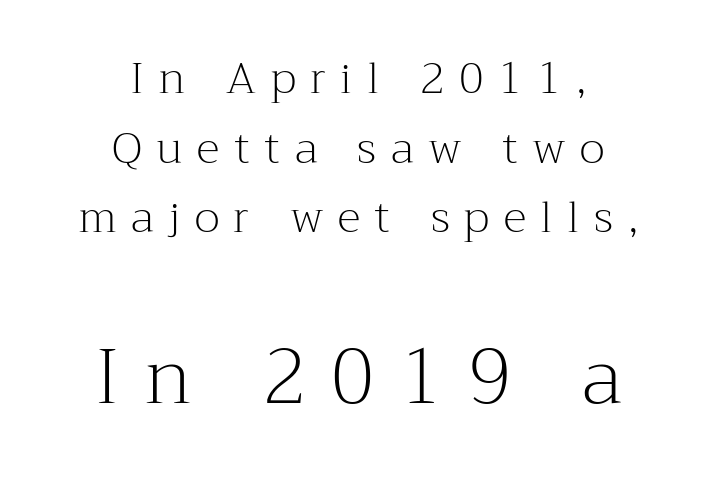
{"serif": "yes", "italic": "no", "bold": "no", "weight": "light", "width": "normal", "stroke_contrast": "medium", "x_height": "medium", "monospaced": "no", "underline": "no", "align": "center", "line_spacing": "normal", "line_spacing_ratio": 1.58, "letter_spacing": "wide", "letter_spacing_em": 0.33, "larger_block": "second", "size_ratio": 1.75, "glyph_px": 77}
